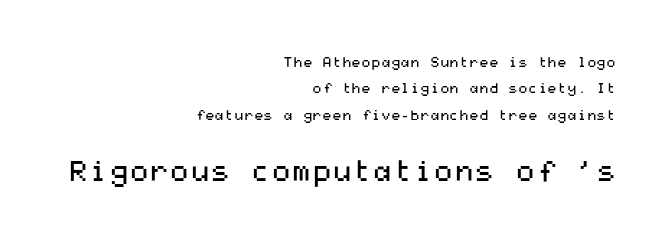
Q: Is the text bold? A: No.
Q: Is the text italic (slanted)? A: No, it is upright.
Q: Is the typeface a serif or a sans-serif typeface? A: Sans-serif.
Q: Is the text underlined? A: No.
Q: How is the paragraph aligned? A: Right-aligned.
Q: Is the spacing between letters normal or unusually wide? A: Normal.
Q: Which block of text is set in a larger size, the first (top) or the second (bottom)? A: The second (bottom) one.
Q: Width (condensed, normal, or wide)? A: Wide.
Q: Stroke contrast? A: Medium.
Q: x-height? A: Medium.
